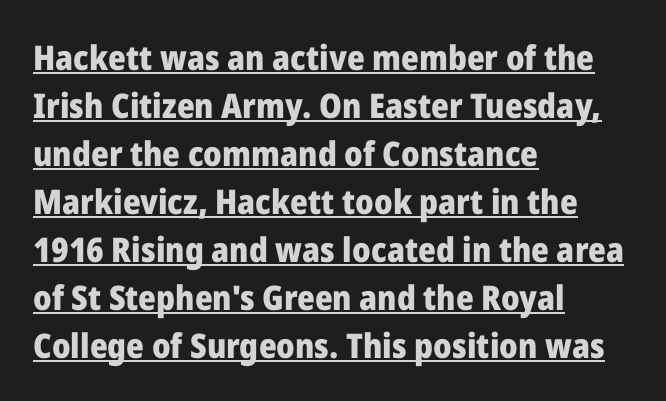
The image shows 34 px heavy sans-serif type, upright; set left-aligned, normal line spacing (1.41x), normal letter spacing, underlined; low stroke contrast and a medium x-height.
